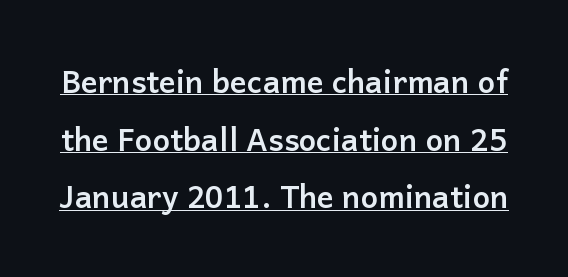
Q: Is the text bold? A: Yes.
Q: Is the text italic (slanted)? A: No, it is upright.
Q: Is the typeface a serif or a sans-serif typeface? A: Sans-serif.
Q: Is the text underlined? A: Yes.
Q: Is the spacing between letters normal or unusually wide? A: Normal.
Q: Width (condensed, normal, or wide)? A: Normal.
Q: Stroke contrast? A: Low.
Q: x-height? A: Medium.
Q: Monospaced? A: No.
